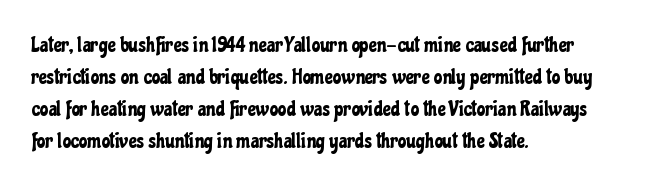
{"italic": "no", "underline": "no", "align": "left", "line_spacing": "normal", "line_spacing_ratio": 1.45, "letter_spacing": "normal", "letter_spacing_em": 0.0, "glyph_px": 22}
